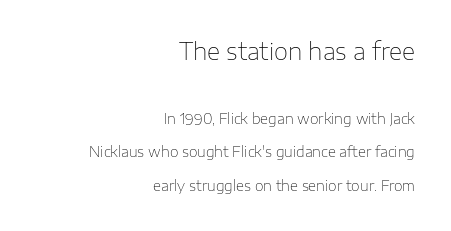
The image shows 23 px text type, upright; set right-aligned, loose line spacing (2.38x), normal letter spacing, not underlined; the first (top) block is 1.64x larger.
